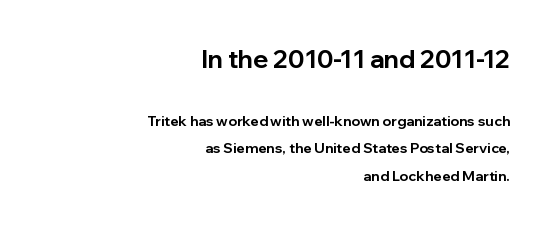
The image shows 25 px bold type, upright; set right-aligned, loose line spacing (1.96x), normal letter spacing, not underlined; the first (top) block is 1.79x larger.
